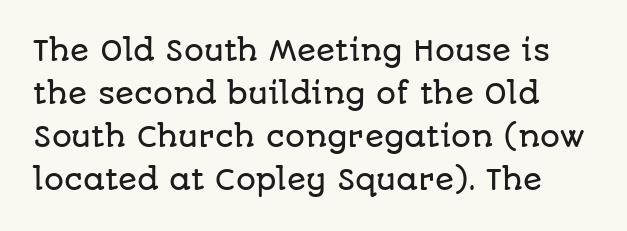
Q: Is the text italic (slanted)? A: No, it is upright.
Q: Is the typeface a serif or a sans-serif typeface? A: Sans-serif.
Q: Is the text underlined? A: No.
Q: Is the spacing between letters normal or unusually wide? A: Normal.
Q: Is the spacing between lines tight, normal or loose? A: Normal.
Q: Width (condensed, normal, or wide)? A: Normal.
Q: Stroke contrast? A: Low.
Q: x-height? A: Large.
Q: Monospaced? A: No.
